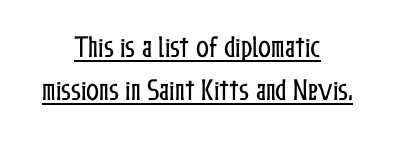
Q: Is the text italic (slanted)? A: No, it is upright.
Q: Is the text underlined? A: Yes.
Q: How is the paragraph aligned? A: Centered.
Q: Is the spacing between letters normal or unusually wide? A: Normal.
